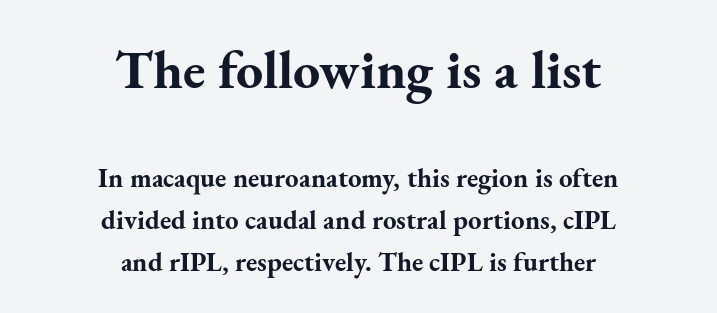
The zone under the glyphs is completely vacant. Compared with an ordinary text face, these strokes are far heavier — a full bold. Does the lettering tilt? It doesn't — this is upright. Centered paragraph, ragged on both sides. Each letter keeps its own natural width here, so spacing adapts to shape. Characters follow at the spacing the type designer built in.
